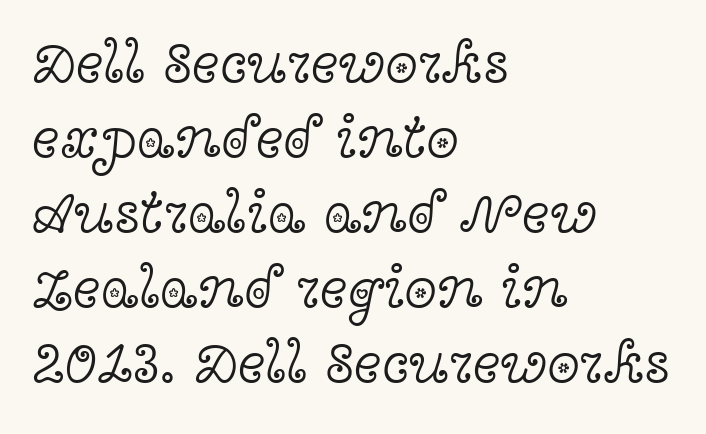
Nothing unusual about the tracking: characters are spaced as the font intends. Varying glyph widths throughout — classic text-font behaviour. Each letter's strokes conclude with small projecting serifs. Notice how the stems are strictly vertical — no italics here. Think standard paragraph weight, or any step lighter than that. The ragged edge is on the right, which tells us the setting is flush left.
